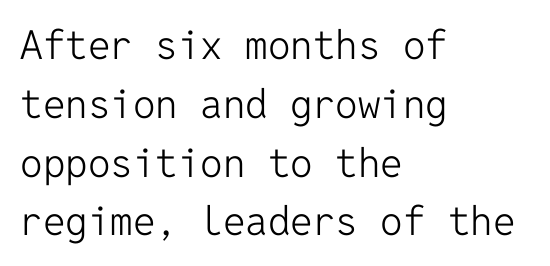
The image shows 40 px light sans-serif type, upright, monospaced; set left-aligned, normal line spacing (1.47x), normal letter spacing, not underlined; low stroke contrast and a medium x-height.
